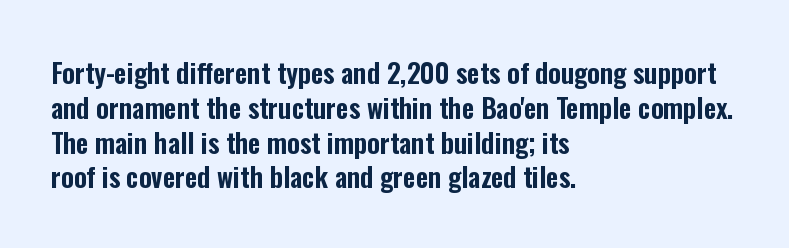
The image shows 27 px text type, upright; set left-aligned, normal line spacing (1.29x), normal letter spacing, not underlined.
